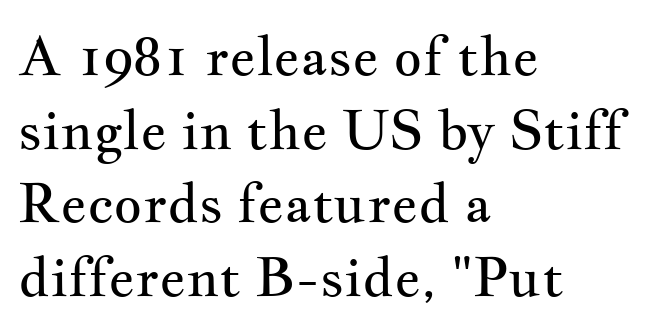
{"serif": "yes", "italic": "no", "bold": "no", "weight": "regular", "width": "wide", "stroke_contrast": "medium", "x_height": "small", "monospaced": "no", "underline": "no", "align": "left", "line_spacing": "normal", "line_spacing_ratio": 1.34, "letter_spacing": "normal", "letter_spacing_em": 0.0, "glyph_px": 55}
